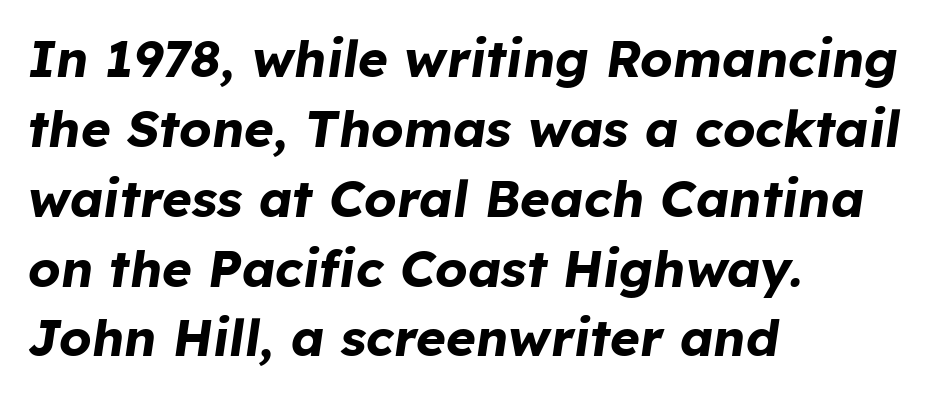
{"italic": "yes", "lean": "right", "slant_degrees": 8, "bold": "yes", "weight": "bold", "width": "normal", "stroke_contrast": "low", "x_height": "medium", "monospaced": "no", "underline": "no", "align": "left", "line_spacing": "normal", "line_spacing_ratio": 1.37, "letter_spacing": "normal", "letter_spacing_em": 0.0, "glyph_px": 51}
